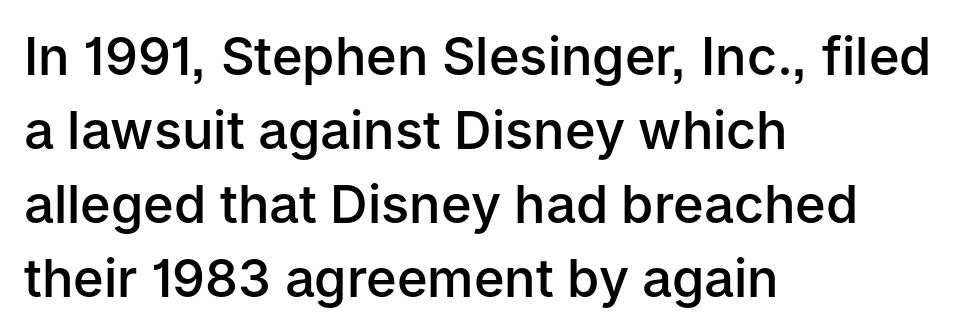
The image shows 52 px semibold sans-serif type, upright; set left-aligned, normal line spacing (1.42x), normal letter spacing, not underlined; low stroke contrast and a medium x-height.
